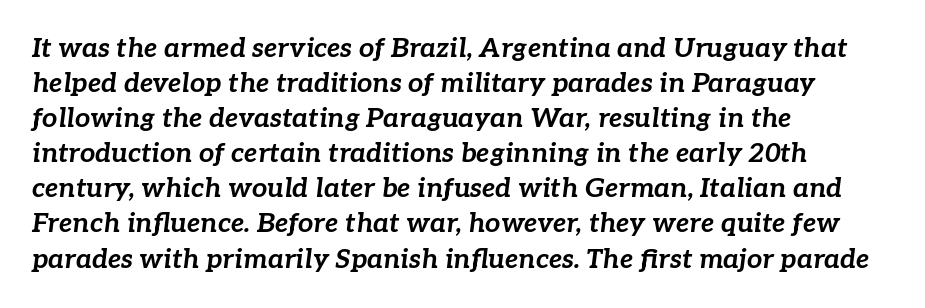
The image shows 27 px bold type, italic (leaning right); set left-aligned, normal line spacing (1.3x), normal letter spacing, not underlined.
